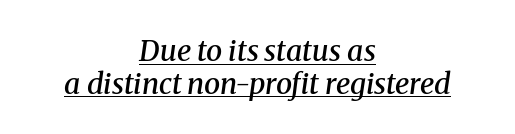
The image shows 29 px semibold serif type, italic (leaning right); set centered, tight line spacing (1.13x), normal letter spacing, underlined; medium stroke contrast and a medium x-height.
